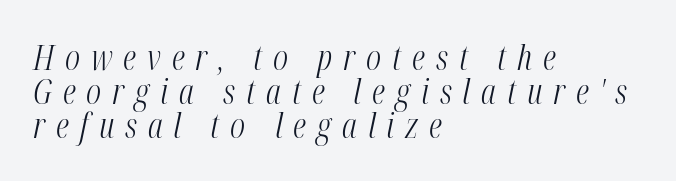
{"italic": "yes", "lean": "right", "slant_degrees": 12, "bold": "no", "weight": "light", "width": "condensed", "stroke_contrast": "medium", "x_height": "medium", "monospaced": "no", "underline": "no", "align": "left", "line_spacing": "tight", "line_spacing_ratio": 1.0, "letter_spacing": "wide", "letter_spacing_em": 0.32, "glyph_px": 34}
